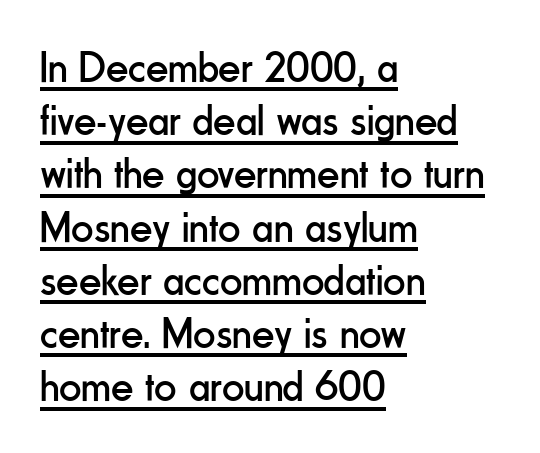
{"serif": "no", "italic": "no", "bold": "no", "weight": "regular", "width": "condensed", "stroke_contrast": "low", "x_height": "small", "monospaced": "no", "underline": "yes", "align": "left", "line_spacing_ratio": 1.21, "letter_spacing": "normal", "letter_spacing_em": 0.0, "glyph_px": 44}
